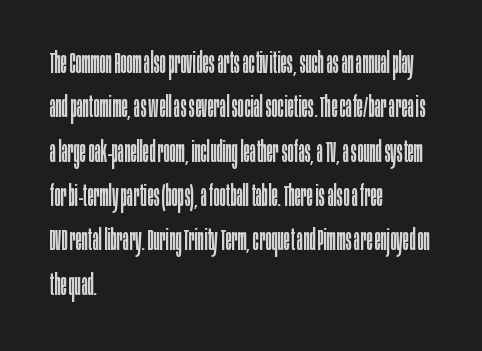
{"serif": "no", "italic": "no", "bold": "no", "weight": "regular", "width": "condensed", "stroke_contrast": "low", "x_height": "large", "monospaced": "no", "underline": "no", "align": "left", "line_spacing": "normal", "line_spacing_ratio": 1.53, "letter_spacing": "normal", "letter_spacing_em": 0.0, "glyph_px": 29}
